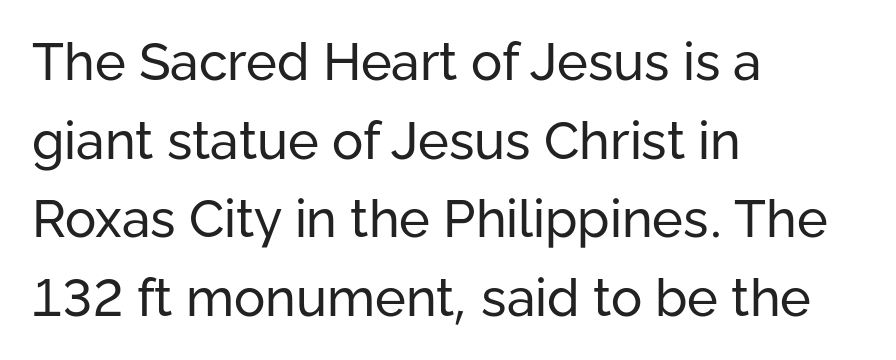
{"serif": "no", "italic": "no", "bold": "no", "weight": "regular", "width": "normal", "stroke_contrast": "low", "x_height": "medium", "monospaced": "no", "underline": "no", "align": "left", "line_spacing": "normal", "line_spacing_ratio": 1.51, "letter_spacing": "normal", "letter_spacing_em": 0.0, "glyph_px": 52}
